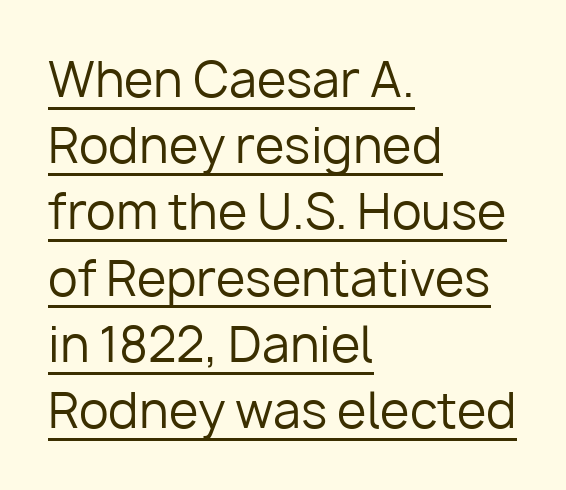
The image shows 48 px regular-weight sans-serif type, upright; set left-aligned, normal line spacing (1.38x), normal letter spacing, underlined; low stroke contrast and a medium x-height.
